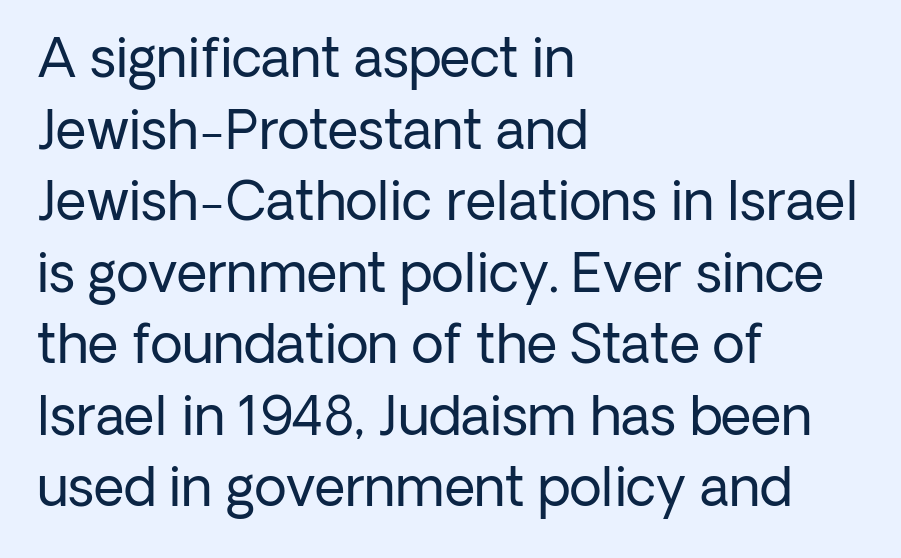
Q: Is the text bold? A: No.
Q: Is the text italic (slanted)? A: No, it is upright.
Q: Is the typeface a serif or a sans-serif typeface? A: Sans-serif.
Q: Is the text underlined? A: No.
Q: How is the paragraph aligned? A: Left-aligned.
Q: Is the spacing between letters normal or unusually wide? A: Normal.
Q: Is the spacing between lines tight, normal or loose? A: Normal.
Q: Width (condensed, normal, or wide)? A: Normal.
Q: Stroke contrast? A: Low.
Q: x-height? A: Medium.
Q: Monospaced? A: No.
